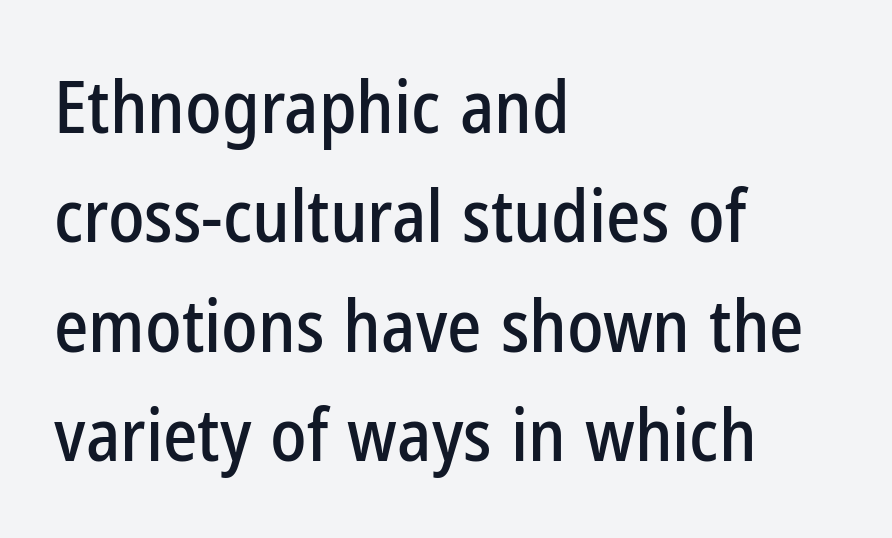
The rendering uses natural spacing where letterforms have individual widths. Every character sits straight up, as roman type does. Reading down the block, your eye returns to a fixed left position each line. The block of text has a typical density, with ordinary space between rows. The text was rendered using a sans face with plain stroke endings.
